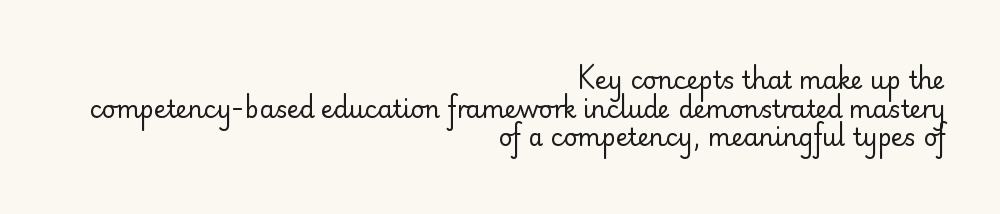
{"italic": "no", "bold": "no", "underline": "no", "align": "right", "line_spacing_ratio": 1.19, "letter_spacing": "normal", "letter_spacing_em": 0.0, "glyph_px": 24}
